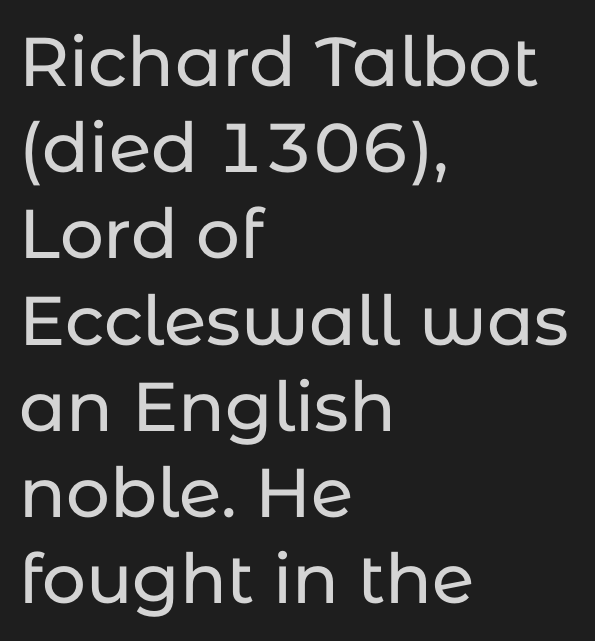
The image shows 69 px sans-serif type, upright; set left-aligned, normal line spacing (1.25x), normal letter spacing, not underlined; low stroke contrast and a medium x-height.
